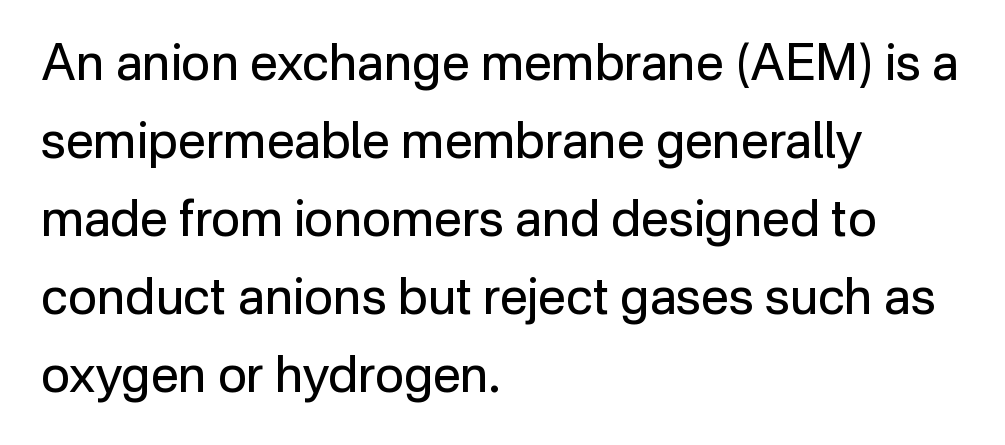
Q: Is the text bold? A: No.
Q: Is the text italic (slanted)? A: No, it is upright.
Q: Is the typeface a serif or a sans-serif typeface? A: Sans-serif.
Q: Is the text underlined? A: No.
Q: How is the paragraph aligned? A: Left-aligned.
Q: Is the spacing between letters normal or unusually wide? A: Normal.
Q: Is the spacing between lines tight, normal or loose? A: Normal.
Q: Width (condensed, normal, or wide)? A: Normal.
Q: Stroke contrast? A: Low.
Q: x-height? A: Medium.
Q: Monospaced? A: No.
